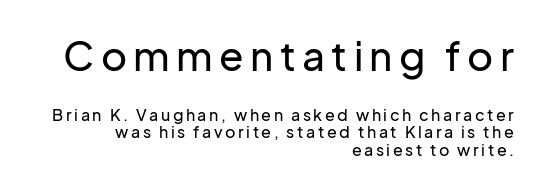
Q: Is the text italic (slanted)? A: No, it is upright.
Q: Is the typeface a serif or a sans-serif typeface? A: Sans-serif.
Q: Is the text underlined? A: No.
Q: How is the paragraph aligned? A: Right-aligned.
Q: Is the spacing between lines tight, normal or loose? A: Tight.
Q: Which block of text is set in a larger size, the first (top) or the second (bottom)? A: The first (top) one.
Q: Width (condensed, normal, or wide)? A: Normal.
Q: Stroke contrast? A: Low.
Q: x-height? A: Medium.
Q: Monospaced? A: No.
